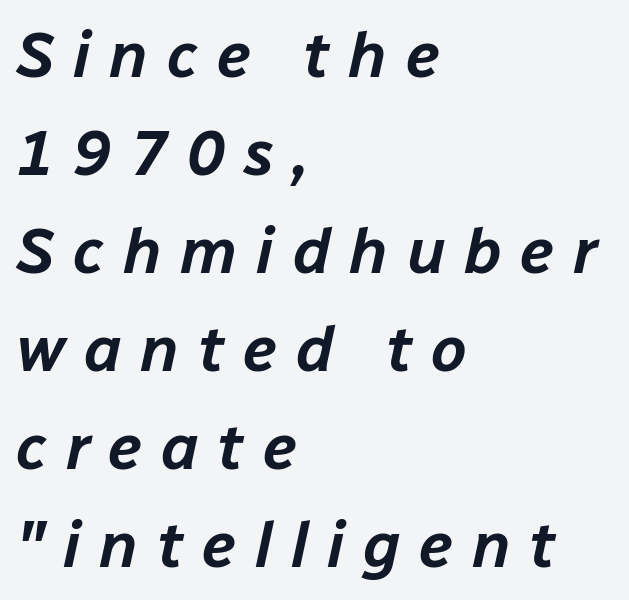
{"italic": "yes", "lean": "right", "slant_degrees": 12, "width": "normal", "stroke_contrast": "low", "x_height": "medium", "monospaced": "no", "underline": "no", "align": "left", "line_spacing": "normal", "line_spacing_ratio": 1.53, "letter_spacing": "wide", "letter_spacing_em": 0.29, "glyph_px": 64}
